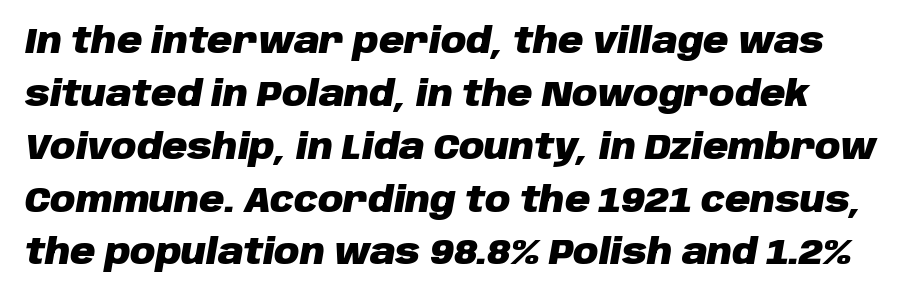
Q: Is the text bold? A: Yes.
Q: Is the text italic (slanted)? A: Yes, it leans right by about 10 degrees.
Q: Is the text underlined? A: No.
Q: Is the spacing between letters normal or unusually wide? A: Normal.
Q: Is the spacing between lines tight, normal or loose? A: Normal.
Q: Width (condensed, normal, or wide)? A: Normal.
Q: Stroke contrast? A: Low.
Q: x-height? A: Large.
Q: Monospaced? A: No.
